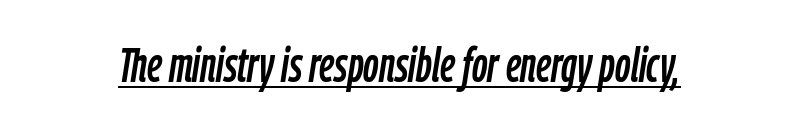
The image shows 48 px condensed type, italic (leaning right); set normal letter spacing, underlined; low stroke contrast and a medium x-height.
